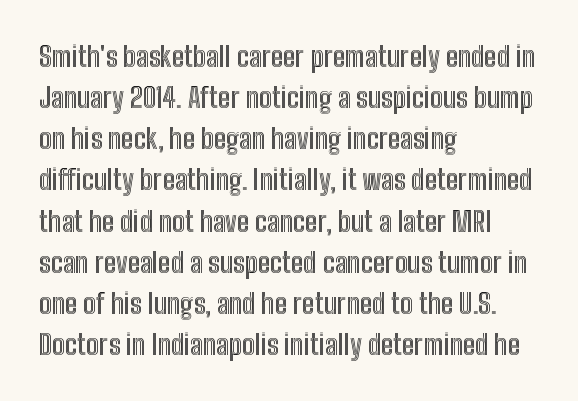
The image shows 28 px condensed type, upright; set left-aligned, normal line spacing (1.47x), normal letter spacing, not underlined; a medium x-height.
